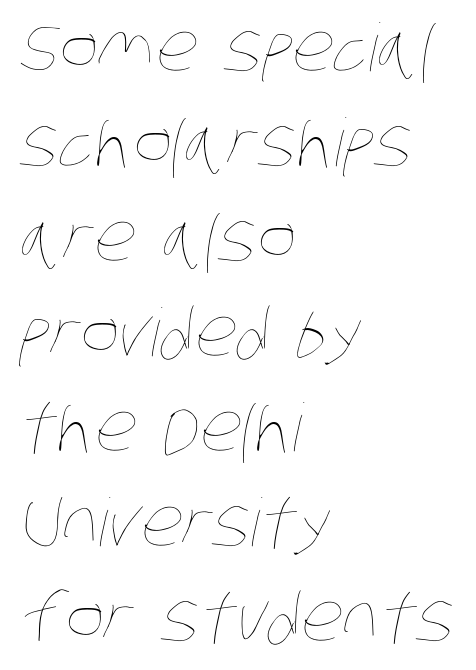
{"bold": "no", "weight": "thin", "width": "condensed", "stroke_contrast": "low", "x_height": "large", "monospaced": "no", "underline": "no", "align": "left", "line_spacing": "normal", "line_spacing_ratio": 1.44, "letter_spacing": "normal", "letter_spacing_em": 0.0, "glyph_px": 66}
